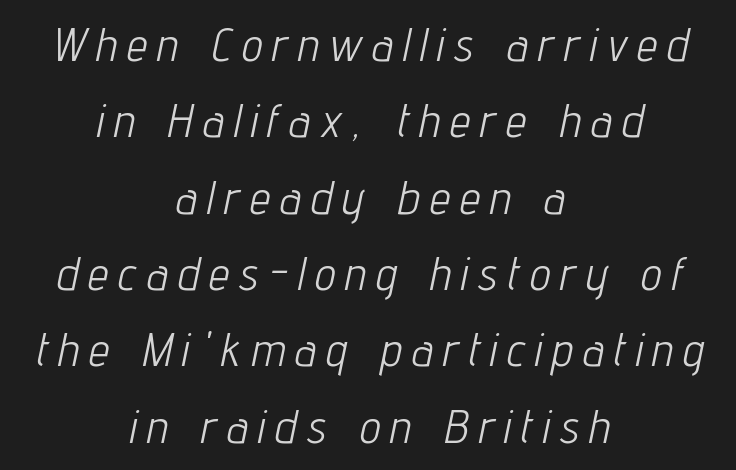
The image shows 46 px light, condensed type, italic (leaning right); set centered, normal line spacing (1.66x), unusually wide letter spacing (+0.23 em), not underlined; low stroke contrast and a medium x-height.
